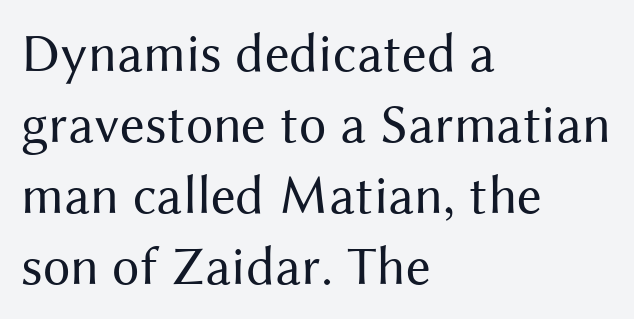
{"serif": "no", "italic": "no", "bold": "no", "weight": "regular", "width": "normal", "stroke_contrast": "medium", "x_height": "medium", "monospaced": "no", "underline": "no", "align": "left", "line_spacing": "normal", "line_spacing_ratio": 1.29, "letter_spacing": "normal", "letter_spacing_em": 0.0, "glyph_px": 55}
